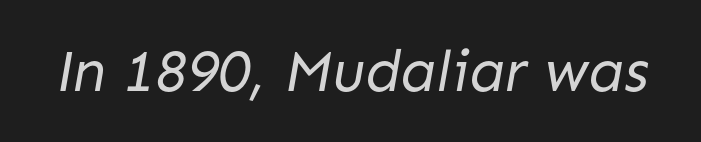
{"serif": "no", "bold": "no", "weight": "regular", "width": "normal", "stroke_contrast": "low", "x_height": "medium", "monospaced": "no", "underline": "no", "letter_spacing": "normal", "letter_spacing_em": 0.0, "glyph_px": 59}
